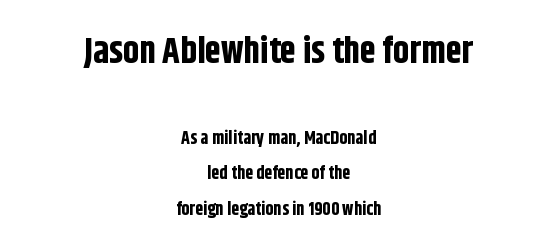
Q: Is the text bold? A: Yes.
Q: Is the text italic (slanted)? A: No, it is upright.
Q: Is the typeface a serif or a sans-serif typeface? A: Sans-serif.
Q: Is the text underlined? A: No.
Q: How is the paragraph aligned? A: Centered.
Q: Is the spacing between letters normal or unusually wide? A: Normal.
Q: Is the spacing between lines tight, normal or loose? A: Loose.
Q: Which block of text is set in a larger size, the first (top) or the second (bottom)? A: The first (top) one.
Q: Width (condensed, normal, or wide)? A: Condensed.
Q: Stroke contrast? A: Low.
Q: x-height? A: Large.
Q: Monospaced? A: No.
